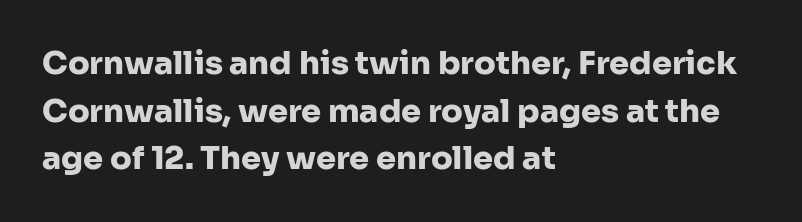
{"serif": "no", "italic": "no", "bold": "yes", "weight": "heavy", "width": "normal", "stroke_contrast": "low", "x_height": "medium", "monospaced": "no", "underline": "no", "align": "left", "line_spacing": "normal", "line_spacing_ratio": 1.49, "letter_spacing": "normal", "letter_spacing_em": 0.0, "glyph_px": 32}
